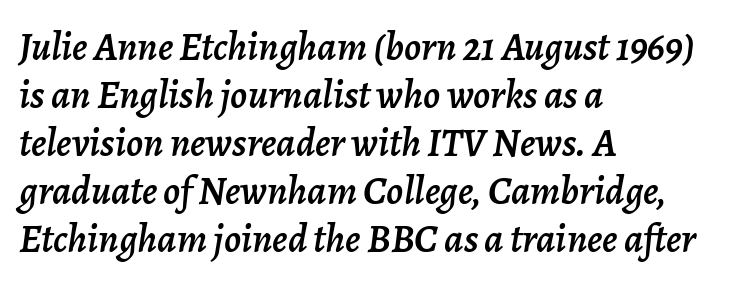
The image shows 40 px text type, italic (leaning right); set left-aligned, line spacing 1.2x, normal letter spacing, not underlined; low stroke contrast and a medium x-height.
